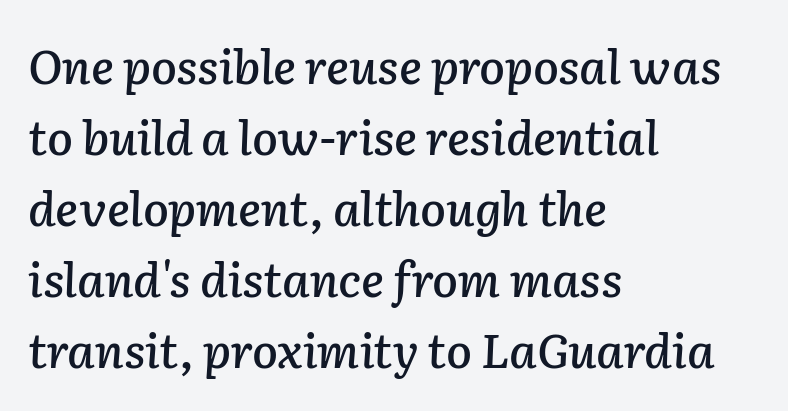
The image shows 47 px text type, italic (leaning right); set left-aligned, normal line spacing (1.51x), normal letter spacing, not underlined; low stroke contrast and a medium x-height.
